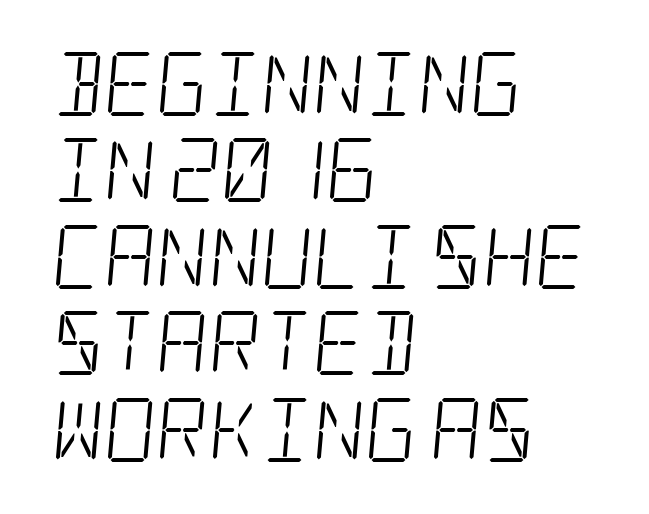
Q: Is the text bold? A: No.
Q: Is the typeface a serif or a sans-serif typeface? A: Serif.
Q: Is the text underlined? A: No.
Q: How is the paragraph aligned? A: Left-aligned.
Q: Is the spacing between letters normal or unusually wide? A: Normal.
Q: Is the spacing between lines tight, normal or loose? A: Normal.
Q: Width (condensed, normal, or wide)? A: Condensed.
Q: Stroke contrast? A: Low.
Q: x-height? A: Large.
